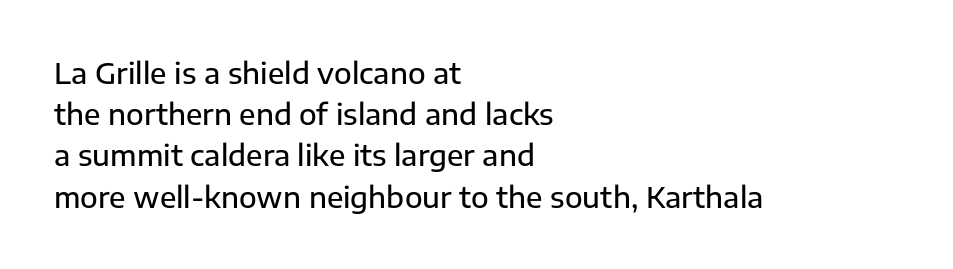
{"serif": "no", "italic": "no", "width": "normal", "stroke_contrast": "low", "x_height": "medium", "monospaced": "no", "underline": "no", "align": "left", "line_spacing": "normal", "line_spacing_ratio": 1.42, "letter_spacing": "normal", "letter_spacing_em": 0.0, "glyph_px": 29}
